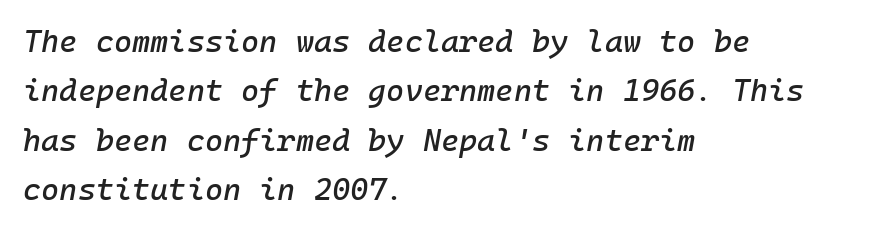
Q: Is the text italic (slanted)? A: Yes, it leans right by about 10 degrees.
Q: Is the text underlined? A: No.
Q: How is the paragraph aligned? A: Left-aligned.
Q: Is the spacing between letters normal or unusually wide? A: Normal.
Q: Is the spacing between lines tight, normal or loose? A: Normal.
Q: Width (condensed, normal, or wide)? A: Normal.
Q: Stroke contrast? A: Low.
Q: x-height? A: Medium.
